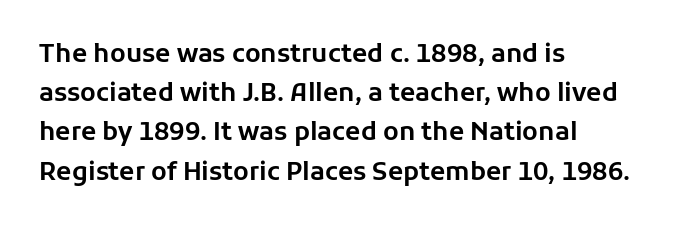
The image shows 25 px text type, upright; set left-aligned, normal line spacing (1.57x), normal letter spacing, not underlined.
